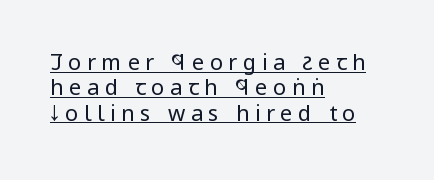
Vertical stems look standard width or narrower in stroke. In terms of letterspacing, this is a distinctly airy, spread setting. The typesetter chose a ragged-right arrangement here. Whoever set this chose condensed vertical rhythm over breathing room. Vertical strokes here are truly vertical.
